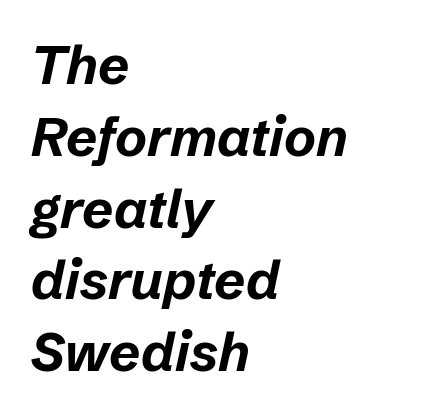
Q: Is the text bold? A: Yes.
Q: Is the text italic (slanted)? A: Yes, it leans right by about 12 degrees.
Q: Is the text underlined? A: No.
Q: How is the paragraph aligned? A: Left-aligned.
Q: Is the spacing between letters normal or unusually wide? A: Normal.
Q: Is the spacing between lines tight, normal or loose? A: Normal.
Q: Width (condensed, normal, or wide)? A: Normal.
Q: Stroke contrast? A: Low.
Q: x-height? A: Medium.
Q: Monospaced? A: No.
